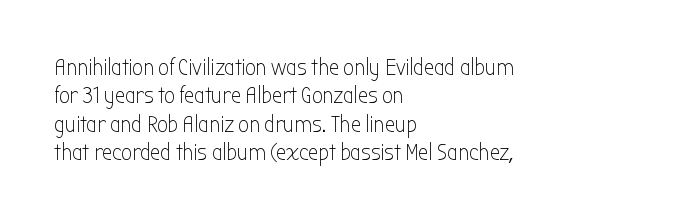
Nobody touched the tracking dial on this one. Visually the block forms a straight wall on the left and a jagged coastline on the right. Posture: upright roman. Beneath every word, the page is bare.
